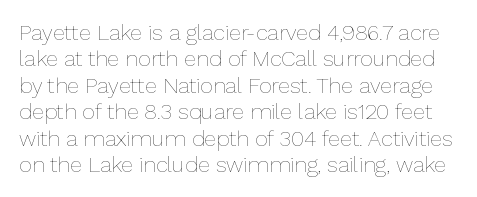
The image shows 22 px text type, upright; set line spacing 1.2x, normal letter spacing, not underlined.
